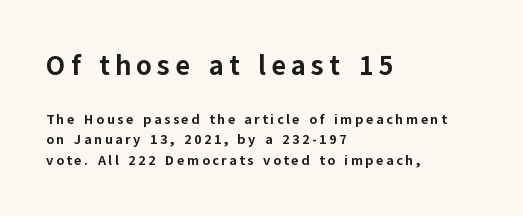
Q: Is the text bold? A: Yes.
Q: Is the text italic (slanted)? A: No, it is upright.
Q: Is the typeface a serif or a sans-serif typeface? A: Sans-serif.
Q: Is the text underlined? A: No.
Q: How is the paragraph aligned? A: Left-aligned.
Q: Is the spacing between lines tight, normal or loose? A: Normal.
Q: Which block of text is set in a larger size, the first (top) or the second (bottom)? A: The first (top) one.
Q: Width (condensed, normal, or wide)? A: Normal.
Q: Stroke contrast? A: Low.
Q: x-height? A: Medium.
Q: Monospaced? A: No.
